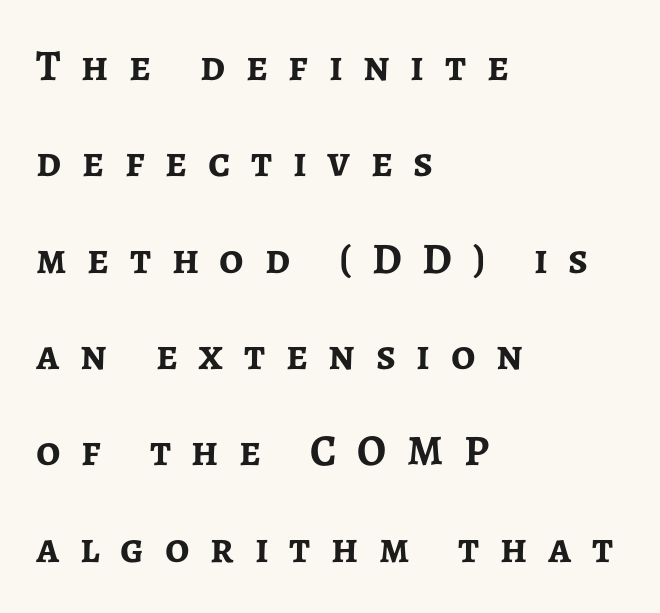
{"serif": "no", "italic": "no", "bold": "yes", "weight": "semibold", "width": "normal", "stroke_contrast": "low", "x_height": "medium", "monospaced": "no", "underline": "no", "align": "left", "line_spacing": "loose", "line_spacing_ratio": 2.24, "letter_spacing": "wide", "letter_spacing_em": 0.48, "glyph_px": 43}
